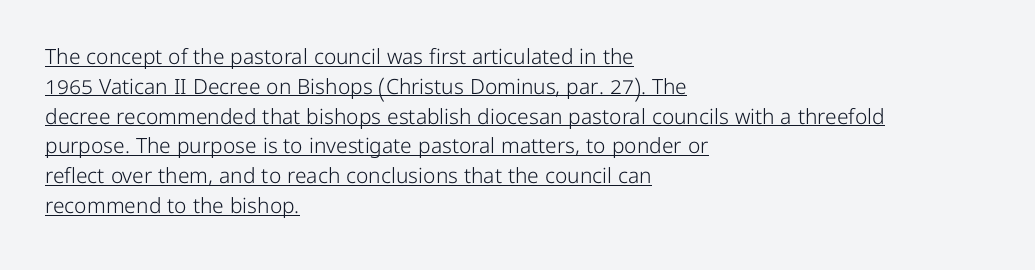
Q: Is the text bold? A: No.
Q: Is the text italic (slanted)? A: No, it is upright.
Q: Is the text underlined? A: Yes.
Q: How is the paragraph aligned? A: Left-aligned.
Q: Is the spacing between letters normal or unusually wide? A: Normal.
Q: Is the spacing between lines tight, normal or loose? A: Normal.
